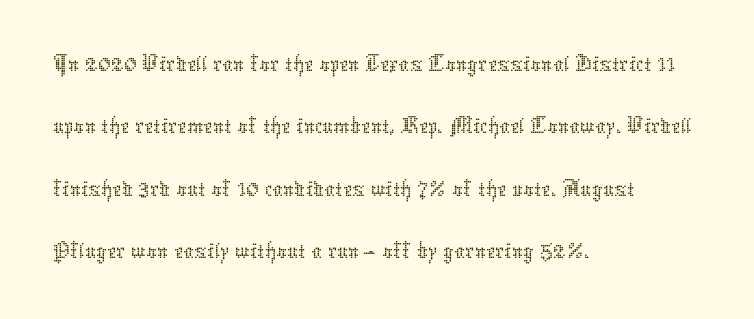
The image shows 52 px thin type, upright; set left-aligned, line spacing 1.2x, normal letter spacing, not underlined; low stroke contrast and a medium x-height.
